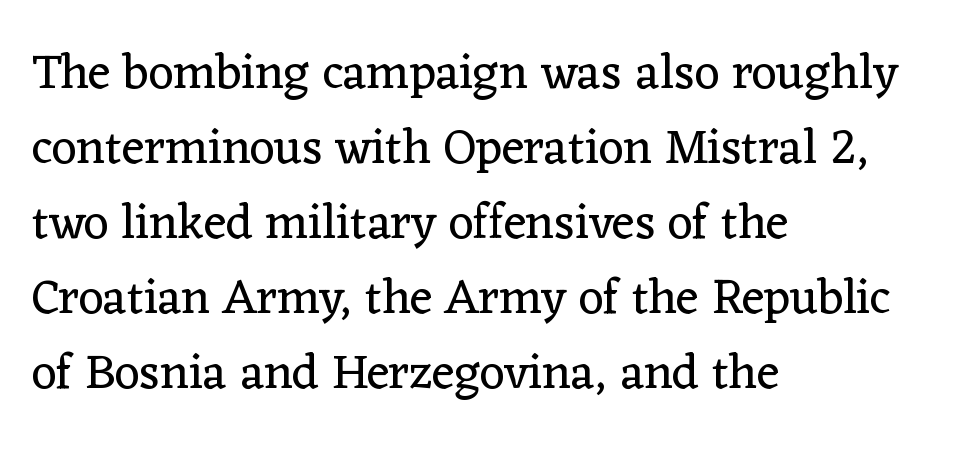
The image shows 49 px regular-weight serif type, upright; set left-aligned, normal line spacing (1.53x), normal letter spacing, not underlined; low stroke contrast and a medium x-height.
